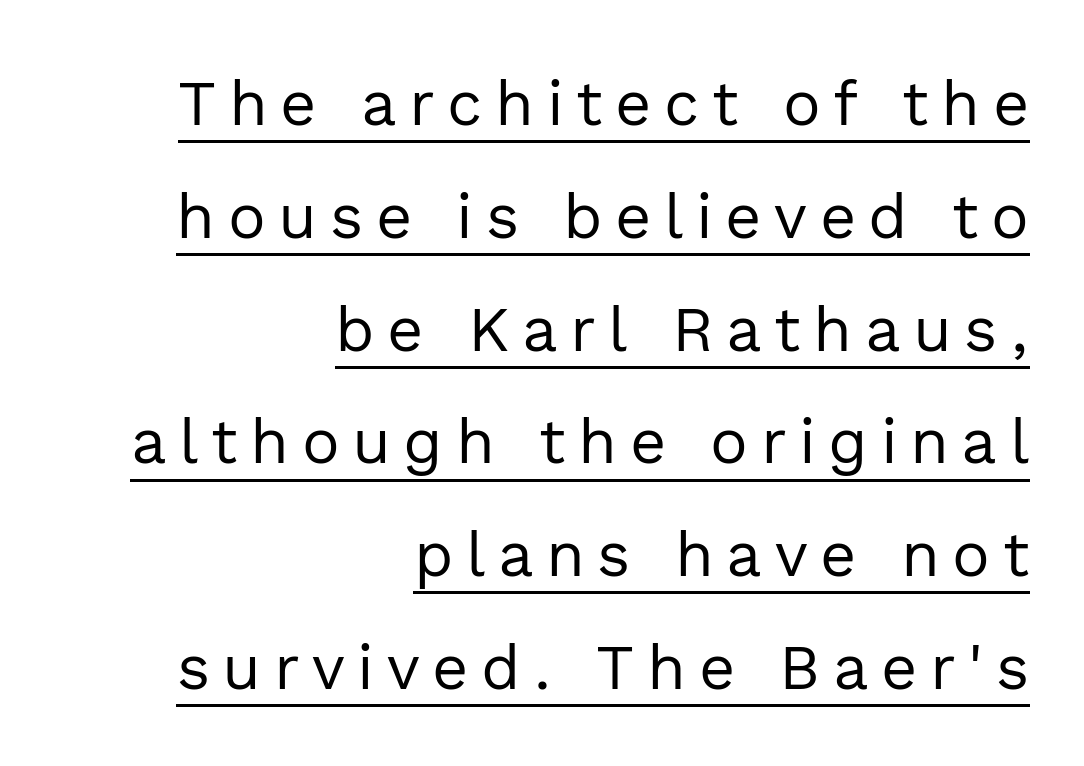
{"serif": "no", "italic": "no", "bold": "no", "weight": "regular", "width": "normal", "x_height": "medium", "monospaced": "no", "underline": "yes", "align": "right", "line_spacing_ratio": 1.79, "letter_spacing": "wide", "letter_spacing_em": 0.2, "glyph_px": 63}
